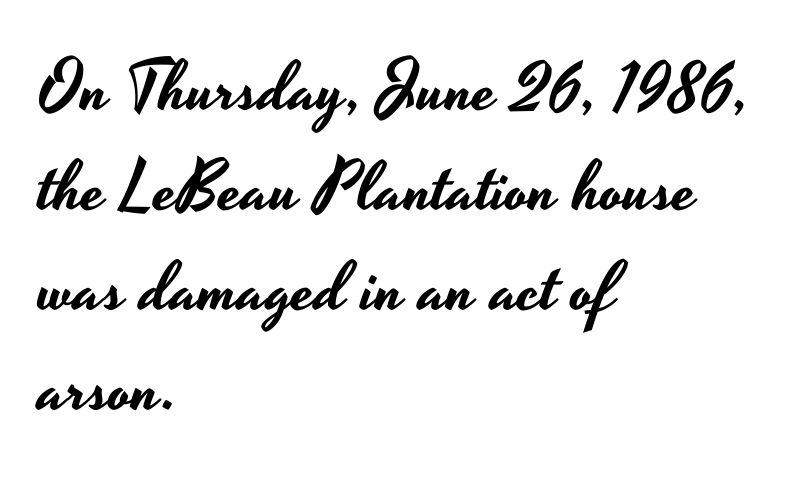
{"serif": "no", "width": "wide", "stroke_contrast": "low", "x_height": "small", "monospaced": "no", "underline": "no", "align": "left", "line_spacing": "normal", "line_spacing_ratio": 1.45, "letter_spacing": "normal", "letter_spacing_em": 0.0, "glyph_px": 69}
